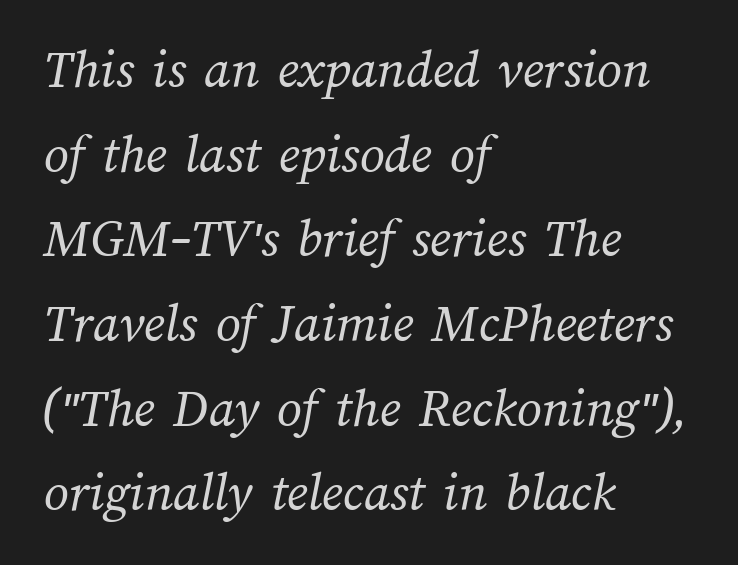
{"bold": "no", "weight": "regular", "width": "normal", "stroke_contrast": "medium", "x_height": "medium", "monospaced": "no", "underline": "no", "align": "left", "line_spacing": "normal", "line_spacing_ratio": 1.54, "letter_spacing": "normal", "letter_spacing_em": 0.0, "glyph_px": 55}
